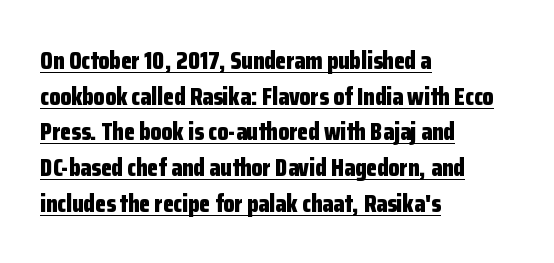
{"italic": "no", "bold": "yes", "underline": "yes", "align": "left", "line_spacing": "normal", "line_spacing_ratio": 1.43, "letter_spacing": "normal", "letter_spacing_em": 0.0, "glyph_px": 25}
